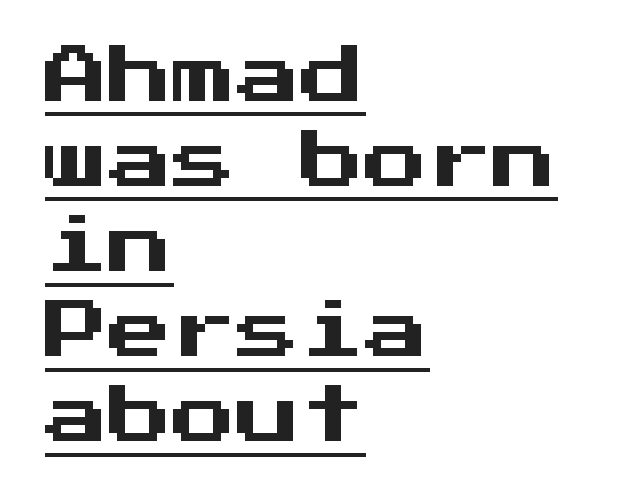
You could count columns in this text — the font is strictly monospaced. This block has exactly the height ordinary leading produces. This rendering leaves character spacing at its baseline value. The passage shown is underscored from start to finish. The ragged edge is on the right, which tells us the setting is flush left. To sum up the face: it is a sans, with no serifs.
